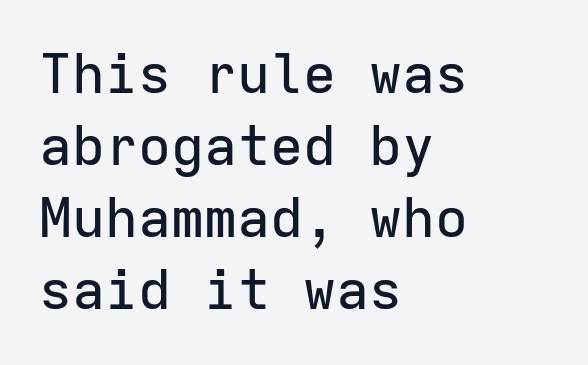
{"serif": "no", "italic": "no", "width": "normal", "stroke_contrast": "low", "x_height": "medium", "monospaced": "yes", "underline": "no", "align": "left", "line_spacing": "normal", "line_spacing_ratio": 1.31, "letter_spacing": "normal", "letter_spacing_em": 0.0, "glyph_px": 55}
